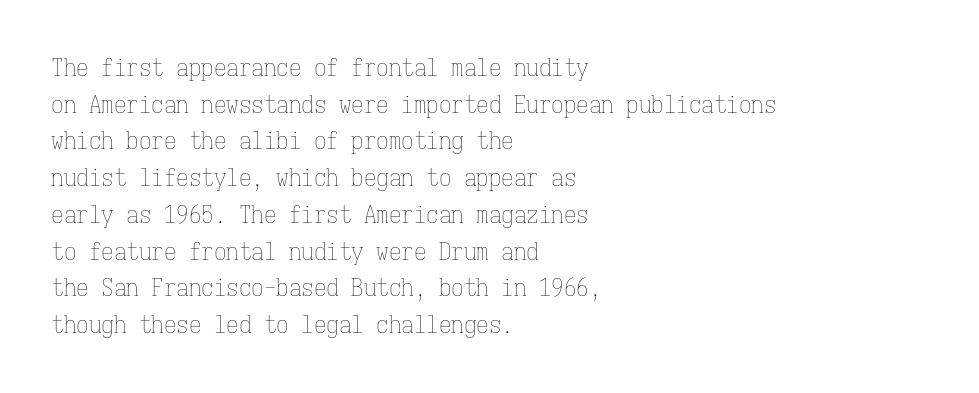
Q: Is the text bold? A: No.
Q: Is the text italic (slanted)? A: No, it is upright.
Q: Is the text underlined? A: No.
Q: How is the paragraph aligned? A: Left-aligned.
Q: Is the spacing between letters normal or unusually wide? A: Normal.
Q: Is the spacing between lines tight, normal or loose? A: Normal.
